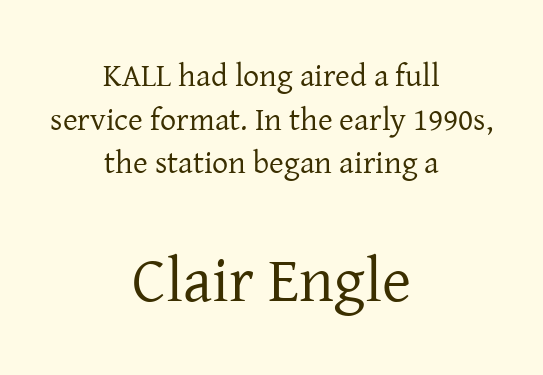
{"serif": "yes", "italic": "no", "bold": "no", "weight": "regular", "width": "normal", "stroke_contrast": "low", "x_height": "medium", "monospaced": "no", "underline": "no", "align": "center", "line_spacing": "normal", "line_spacing_ratio": 1.36, "letter_spacing": "normal", "letter_spacing_em": 0.0, "larger_block": "second", "size_ratio": 1.97, "glyph_px": 63}
